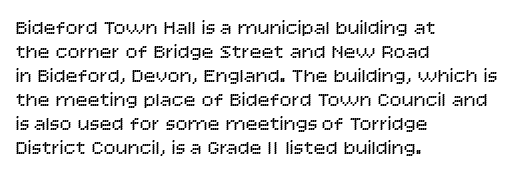
Descenders are the only things crossing below the line. Letters have the restrained weight of plain body copy at most. Where is the straight margin? On the left. Between one letter and the next there's only the usual sliver of space.
